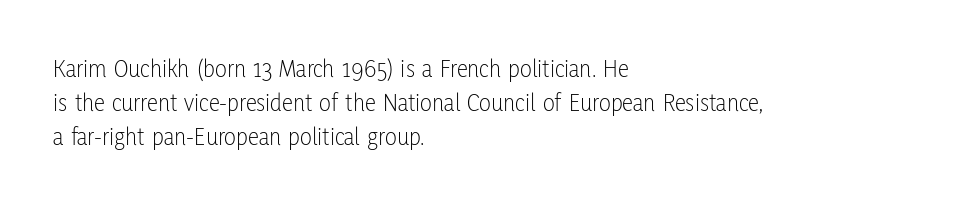
The image shows 25 px text type, upright; set left-aligned, normal line spacing (1.36x), normal letter spacing, not underlined.
